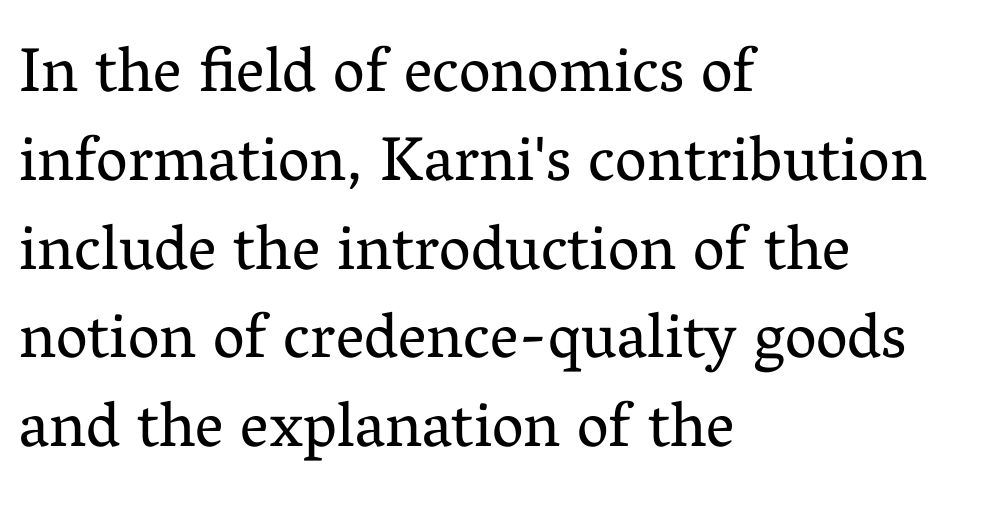
Q: Is the text bold? A: No.
Q: Is the text italic (slanted)? A: No, it is upright.
Q: Is the typeface a serif or a sans-serif typeface? A: Serif.
Q: Is the text underlined? A: No.
Q: How is the paragraph aligned? A: Left-aligned.
Q: Is the spacing between letters normal or unusually wide? A: Normal.
Q: Is the spacing between lines tight, normal or loose? A: Normal.
Q: Width (condensed, normal, or wide)? A: Normal.
Q: Stroke contrast? A: Medium.
Q: x-height? A: Medium.
Q: Monospaced? A: No.
